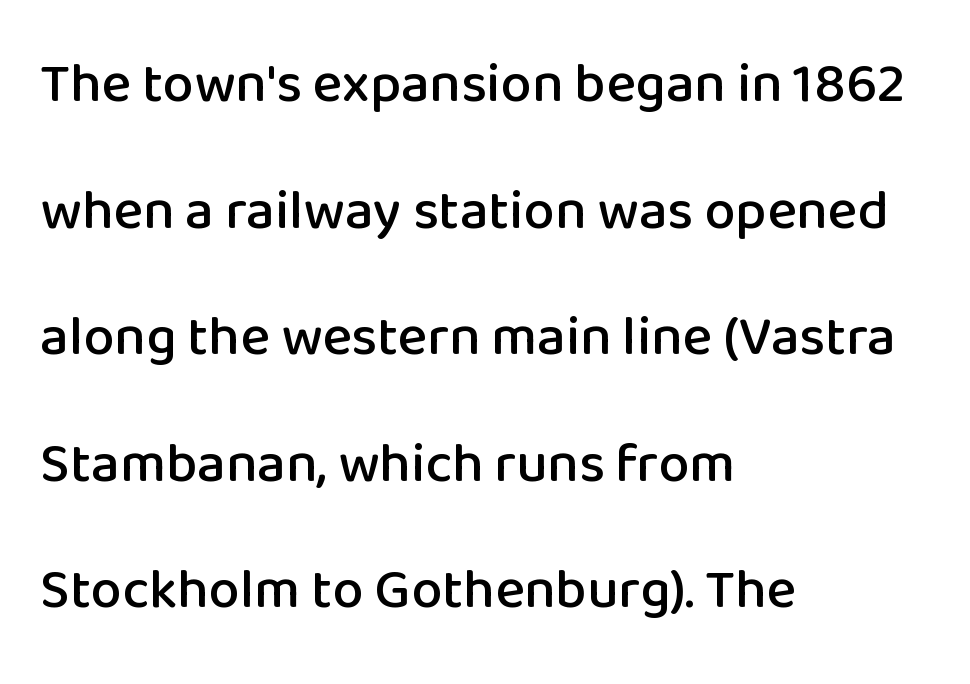
The image shows 56 px sans-serif type, upright; set left-aligned, loose line spacing (2.26x), normal letter spacing, not underlined; low stroke contrast and a medium x-height.
